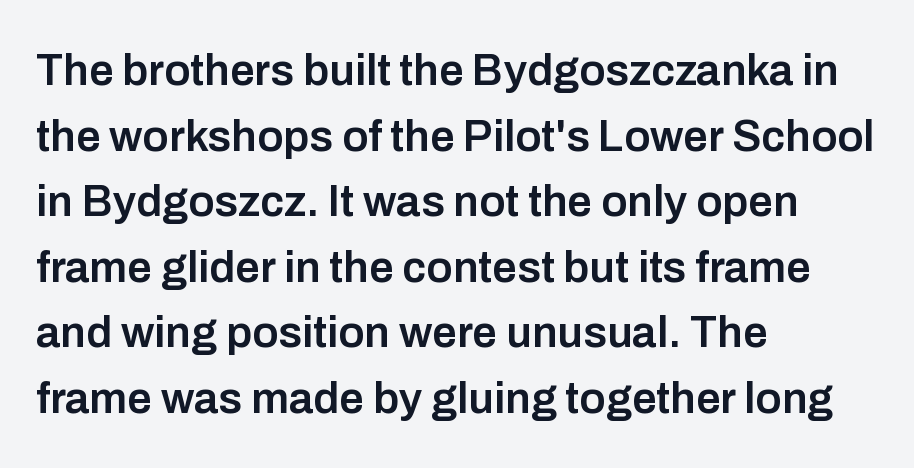
{"serif": "no", "italic": "no", "bold": "semi", "weight": "semibold", "width": "normal", "stroke_contrast": "low", "x_height": "medium", "monospaced": "no", "underline": "no", "align": "left", "line_spacing": "normal", "line_spacing_ratio": 1.49, "letter_spacing": "normal", "letter_spacing_em": 0.0, "glyph_px": 44}
